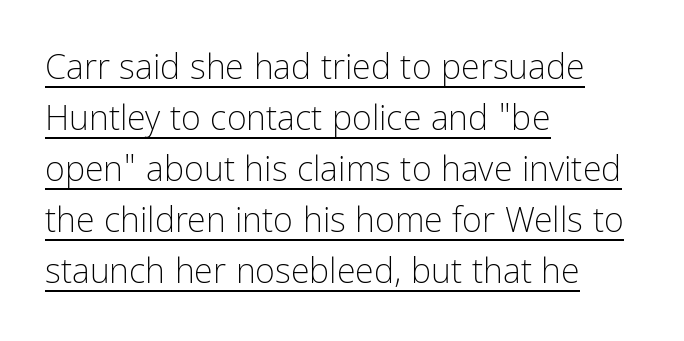
Q: Is the text bold? A: No.
Q: Is the text italic (slanted)? A: No, it is upright.
Q: Is the typeface a serif or a sans-serif typeface? A: Sans-serif.
Q: Is the text underlined? A: Yes.
Q: How is the paragraph aligned? A: Left-aligned.
Q: Is the spacing between letters normal or unusually wide? A: Normal.
Q: Is the spacing between lines tight, normal or loose? A: Normal.
Q: Width (condensed, normal, or wide)? A: Condensed.
Q: Stroke contrast? A: Low.
Q: x-height? A: Medium.
Q: Monospaced? A: No.
